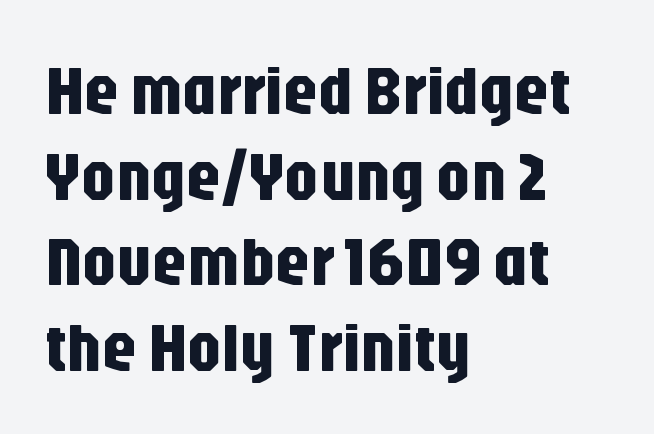
The image shows 69 px condensed sans-serif type, upright; set left-aligned, line spacing 1.24x, normal letter spacing, not underlined; low stroke contrast and a large x-height.
